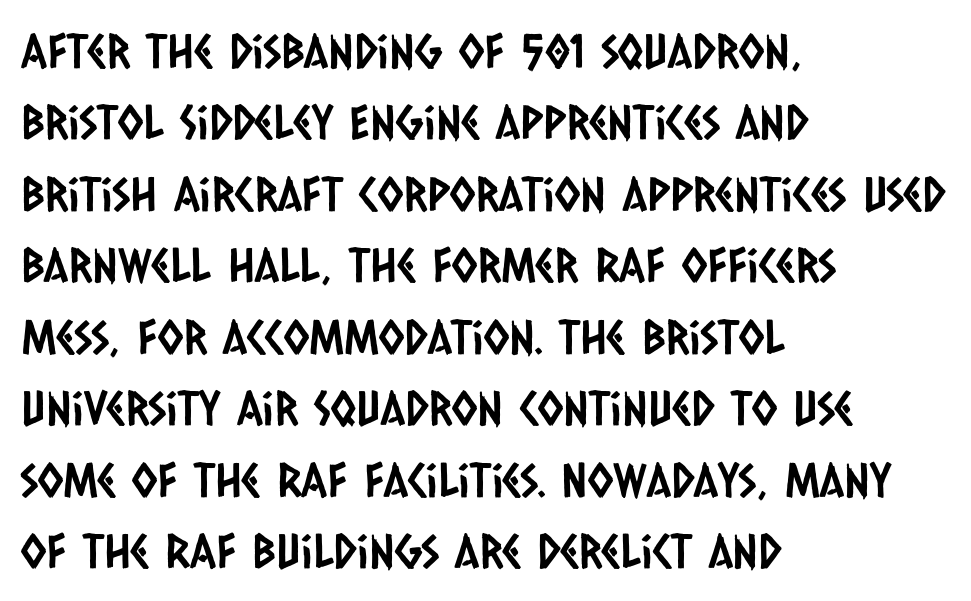
The characters display no serif detailing; their extremities are plain. Compared with typical body copy, the letter spacing here is the same. The paragraph shown leans on its left margin. The space between consecutive lines is moderate. The words here are not underlined. Note the varied advance widths — an 'i' is clearly narrower than an 'm'.
